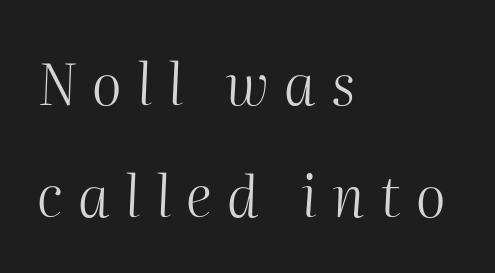
The image shows 57 px light type, italic (leaning right); set left-aligned, loose line spacing (1.97x), unusually wide letter spacing (+0.27 em), not underlined; medium stroke contrast and a medium x-height.
